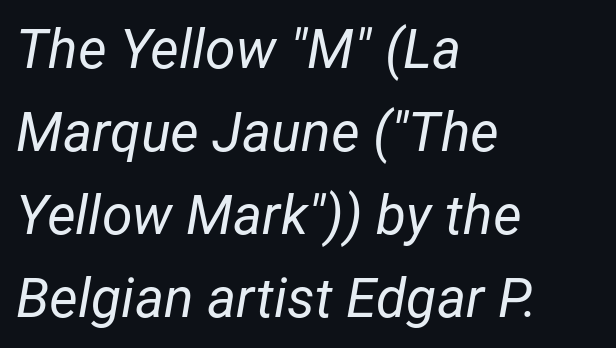
Q: Is the text bold? A: No.
Q: Is the text italic (slanted)? A: Yes, it leans right by about 12 degrees.
Q: Is the text underlined? A: No.
Q: How is the paragraph aligned? A: Left-aligned.
Q: Is the spacing between letters normal or unusually wide? A: Normal.
Q: Is the spacing between lines tight, normal or loose? A: Normal.
Q: Width (condensed, normal, or wide)? A: Normal.
Q: Stroke contrast? A: Low.
Q: x-height? A: Medium.
Q: Monospaced? A: No.
